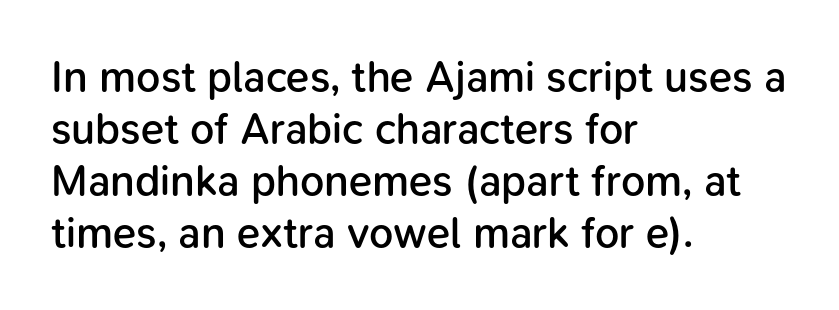
The space directly below the letters is spotless. Leftover space on each line is placed entirely after the last word. No extra tracking has been applied to these lines. Heft: intermediate — a semibold.
